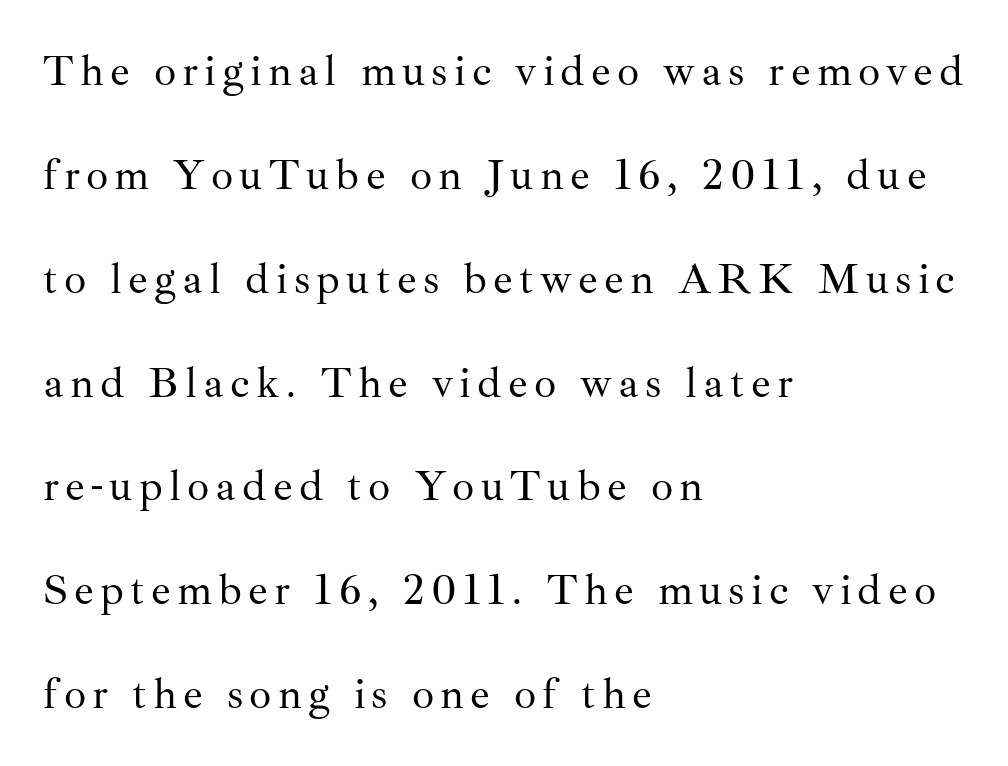
One-word summary of the alignment: left. Summary of weight: not heavy and not bold. What's the leading like? Stretched, with rows far apart. The lettering holds an erect, upright posture throughout.
